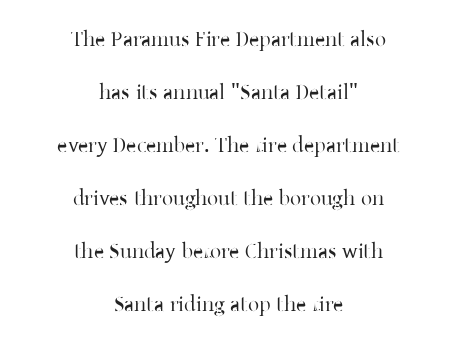
{"italic": "no", "bold": "no", "underline": "no", "align": "center", "line_spacing": "loose", "line_spacing_ratio": 2.41, "letter_spacing": "normal", "letter_spacing_em": 0.0, "glyph_px": 22}
